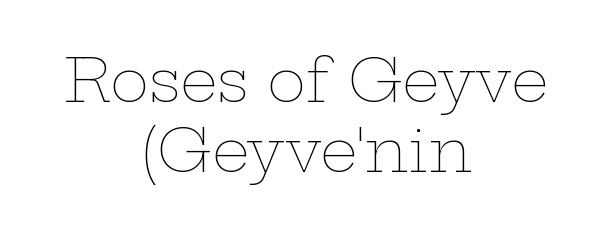
Q: Is the text bold? A: No.
Q: Is the text italic (slanted)? A: No, it is upright.
Q: Is the text underlined? A: No.
Q: How is the paragraph aligned? A: Centered.
Q: Is the spacing between letters normal or unusually wide? A: Normal.
Q: Width (condensed, normal, or wide)? A: Wide.
Q: Stroke contrast? A: Low.
Q: x-height? A: Medium.
Q: Monospaced? A: No.
